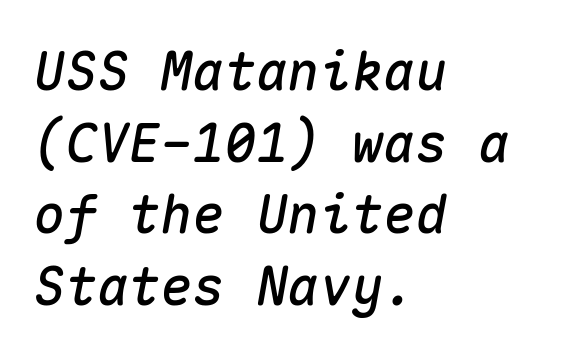
Q: Is the text italic (slanted)? A: Yes, it leans right by about 10 degrees.
Q: Is the text underlined? A: No.
Q: How is the paragraph aligned? A: Left-aligned.
Q: Is the spacing between letters normal or unusually wide? A: Normal.
Q: Is the spacing between lines tight, normal or loose? A: Normal.
Q: Width (condensed, normal, or wide)? A: Normal.
Q: Stroke contrast? A: Medium.
Q: x-height? A: Medium.
Q: Monospaced? A: Yes.
